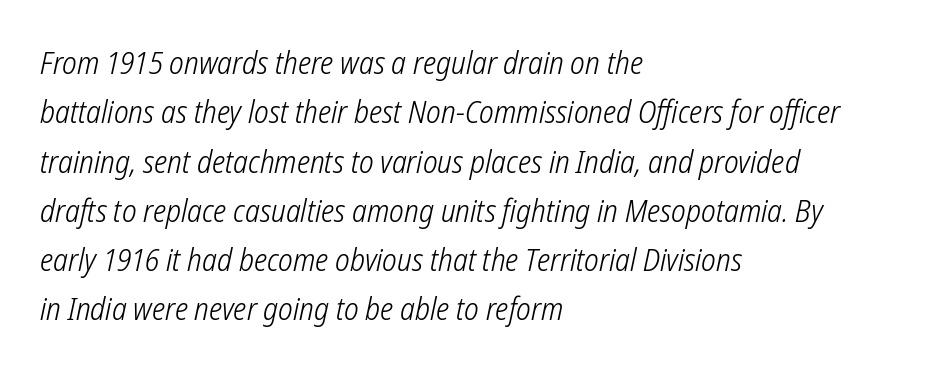
Is this a heavy cut? Hardly; it is regular or lighter. A typesetter would call this proportional, since set widths differ per character. What's the leading like? Ordinary, nothing unusual. Rule under the text: the space is simply empty.
